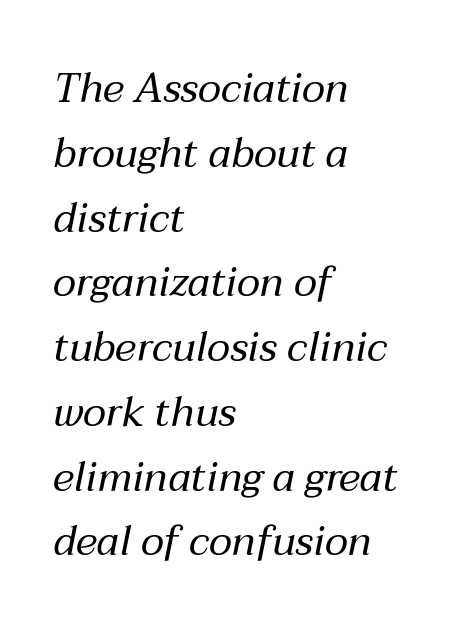
The image shows 41 px regular-weight type, italic (leaning right); set left-aligned, normal line spacing (1.58x), normal letter spacing, not underlined; medium stroke contrast and a medium x-height.
